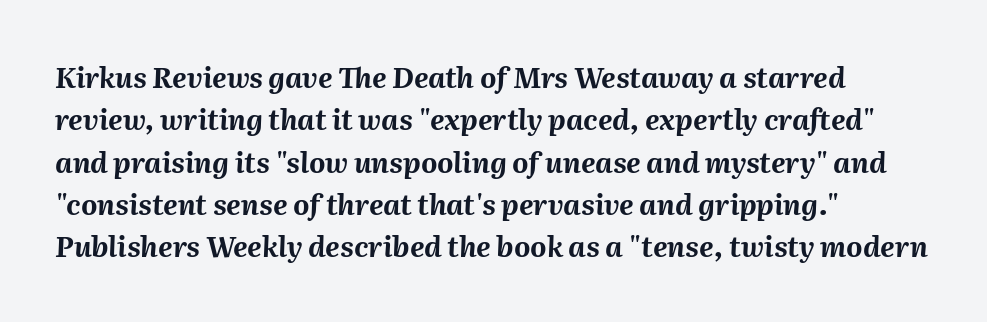
Evenly set lines give the paragraph a standard silhouette. The passage shown has conventional tracking throughout. Emphasis-style slanted type is in use. Look at the stroke-to-counter ratio: heavy, a bold.
